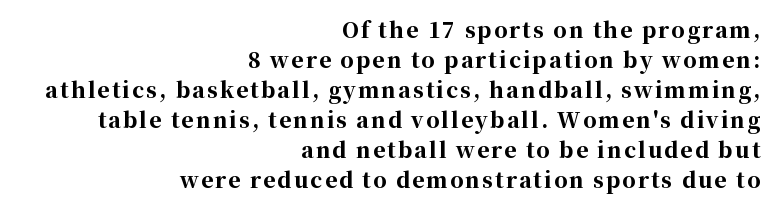
The image shows 21 px bold type, upright; set right-aligned, normal line spacing (1.43x), not underlined.
